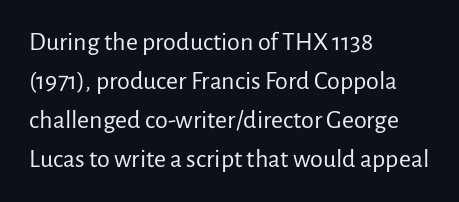
The image shows 26 px text type, upright; set left-aligned, normal line spacing (1.5x), normal letter spacing, not underlined.
